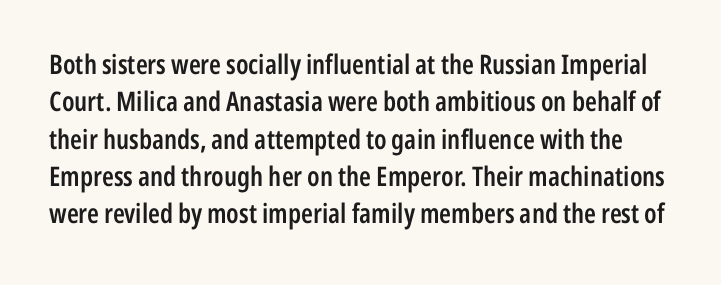
The image shows 27 px text type, upright; set normal line spacing (1.38x), normal letter spacing, not underlined.
